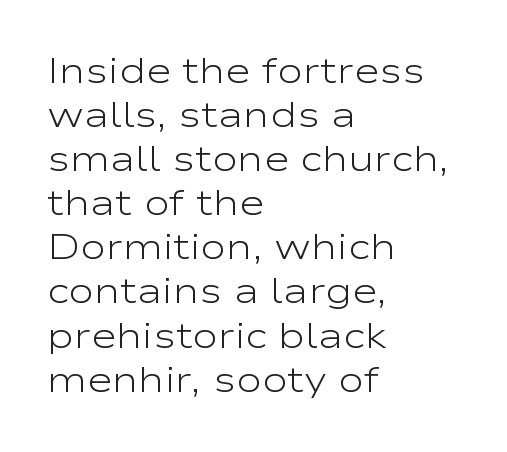
Q: Is the text bold? A: No.
Q: Is the text italic (slanted)? A: No, it is upright.
Q: Is the typeface a serif or a sans-serif typeface? A: Sans-serif.
Q: Is the text underlined? A: No.
Q: How is the paragraph aligned? A: Left-aligned.
Q: Is the spacing between letters normal or unusually wide? A: Normal.
Q: Is the spacing between lines tight, normal or loose? A: Normal.
Q: Width (condensed, normal, or wide)? A: Wide.
Q: Stroke contrast? A: Low.
Q: x-height? A: Medium.
Q: Monospaced? A: No.
